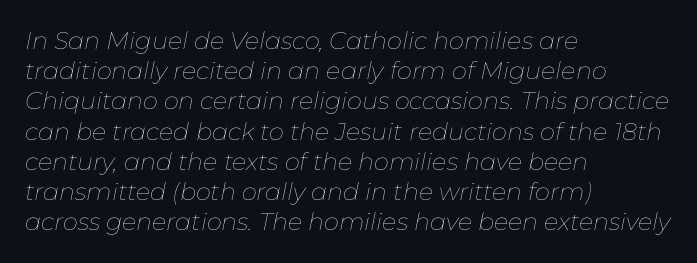
Spacing between characters is what you'd get straight out of the box. The strokes carry an ordinary text weight at most. Each line starts at the same left margin while the right side varies. No word sits above an underline.
